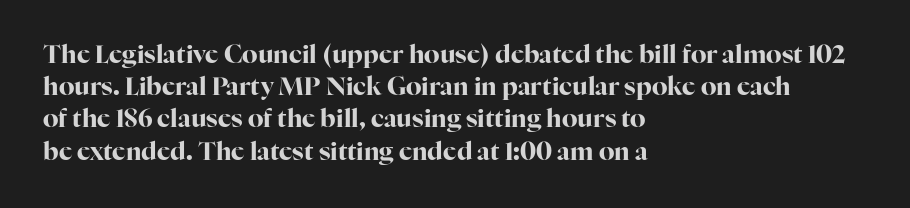
{"italic": "no", "bold": "yes", "underline": "no", "align": "left", "line_spacing": "normal", "line_spacing_ratio": 1.29, "letter_spacing": "normal", "letter_spacing_em": 0.0, "glyph_px": 25}
